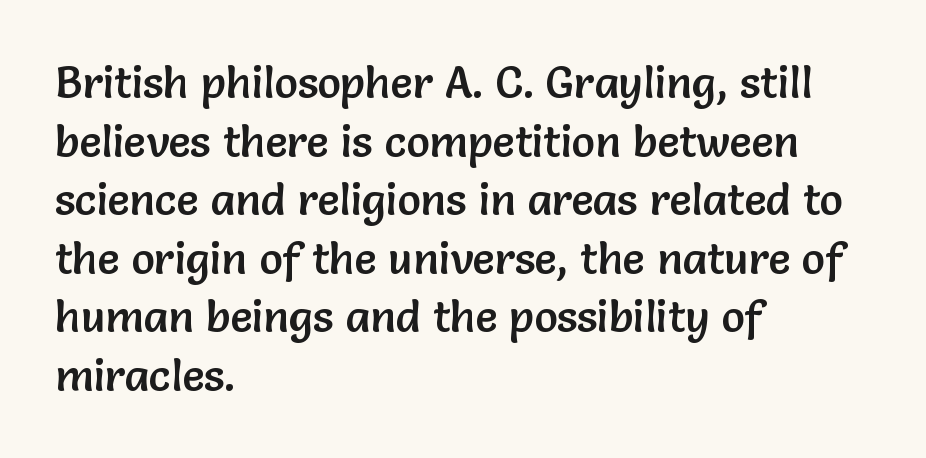
Q: Is the text italic (slanted)? A: No, it is upright.
Q: Is the typeface a serif or a sans-serif typeface? A: Sans-serif.
Q: Is the text underlined? A: No.
Q: How is the paragraph aligned? A: Left-aligned.
Q: Is the spacing between letters normal or unusually wide? A: Normal.
Q: Is the spacing between lines tight, normal or loose? A: Normal.
Q: Width (condensed, normal, or wide)? A: Normal.
Q: Stroke contrast? A: Low.
Q: x-height? A: Medium.
Q: Monospaced? A: No.
